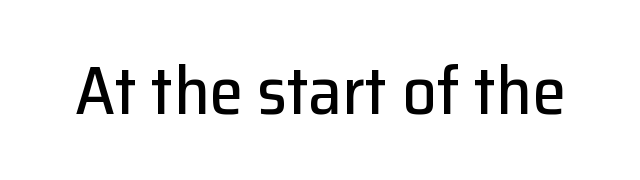
{"serif": "no", "italic": "no", "width": "normal", "stroke_contrast": "low", "x_height": "medium", "monospaced": "no", "underline": "no", "letter_spacing": "normal", "letter_spacing_em": 0.0, "glyph_px": 68}
